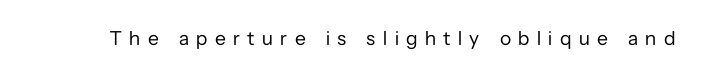
{"italic": "no", "bold": "no", "underline": "no", "letter_spacing": "wide", "letter_spacing_em": 0.37, "glyph_px": 20}
